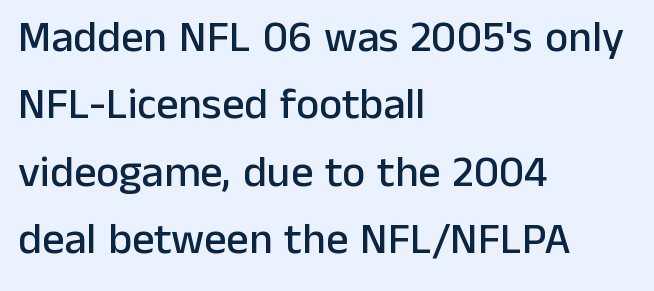
{"serif": "no", "italic": "no", "width": "normal", "stroke_contrast": "low", "x_height": "medium", "monospaced": "no", "underline": "no", "align": "left", "line_spacing": "normal", "line_spacing_ratio": 1.53, "letter_spacing": "normal", "letter_spacing_em": 0.0, "glyph_px": 44}
